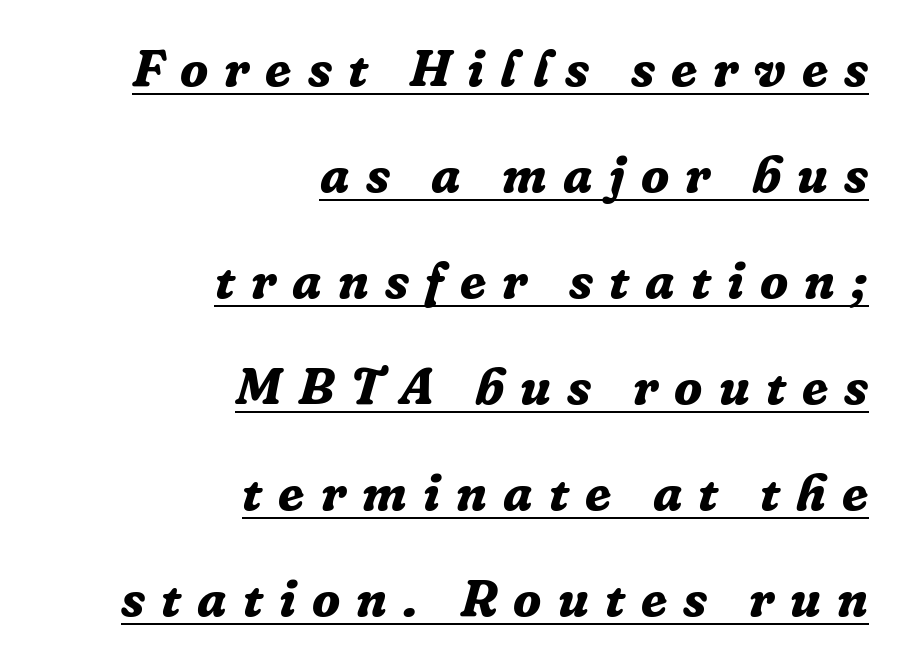
The image shows 52 px bold serif type, italic (leaning right); set right-aligned, loose line spacing (2.04x), unusually wide letter spacing (+0.31 em), underlined; low stroke contrast and a medium x-height.
